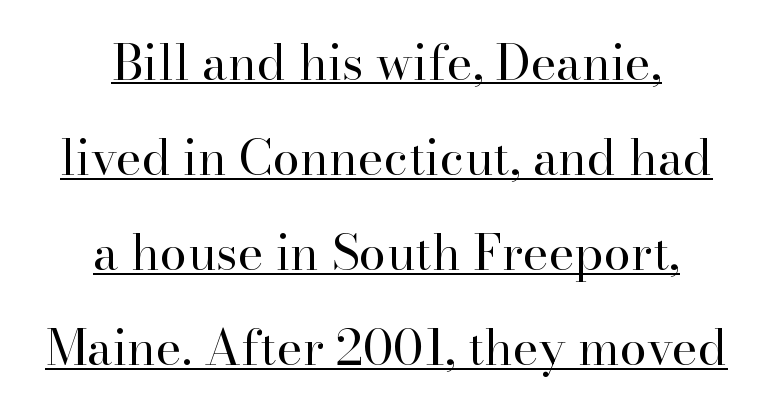
These lines stand farther apart than default settings would place them. Here the designer chose a conventional face with non-uniform glyph widths. Honestly, the letter spacing is just normal — you wouldn't notice it. Notice how the passage keeps no hard edge, just a central spine. The font is comparable to plain body text, perhaps lighter.
